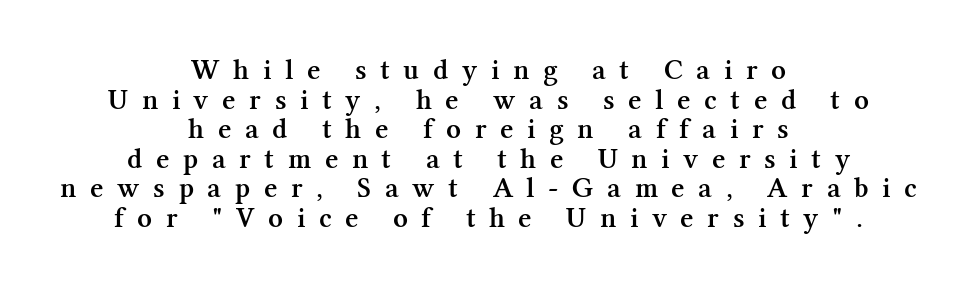
The image shows 29 px semibold serif type, upright; set centered, tight line spacing (1.02x), unusually wide letter spacing (+0.47 em), not underlined; medium stroke contrast and a medium x-height.
